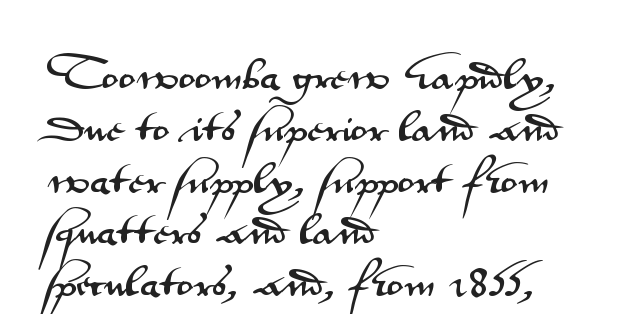
{"serif": "no", "width": "wide", "stroke_contrast": "medium", "x_height": "small", "monospaced": "no", "underline": "no", "align": "left", "line_spacing": "normal", "line_spacing_ratio": 1.48, "letter_spacing": "normal", "letter_spacing_em": 0.0, "glyph_px": 35}
